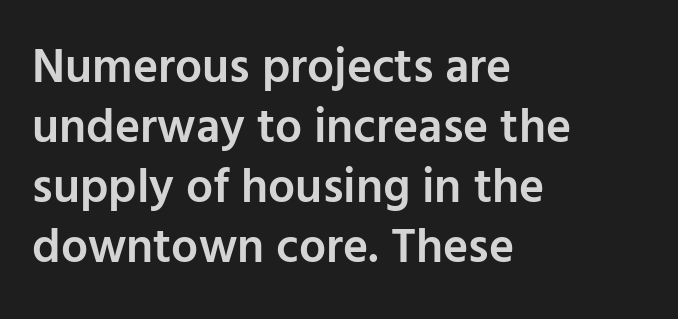
Type without underlining. Looks like regular typesetting: each glyph gets only the width it needs. This sample is left-justified, so line endings fall wherever the words run out. Quick note: interline space is typical.
